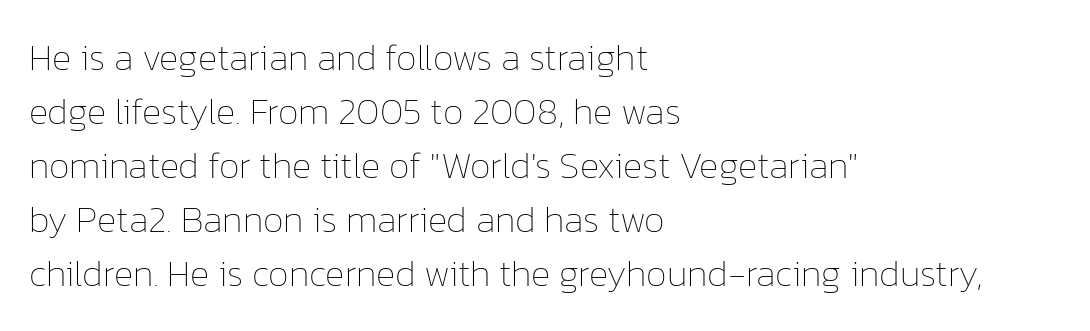
Stem width sits at or under what a default text font uses. Rows of type keep a routine distance in the vertical direction. Anything drawn beneath the words? Only blank space. No italicization has been applied; the sample stays upright. Compared with typical body copy, the letter spacing here is the same. Proportional: the letters do not fall into vertical columns.
